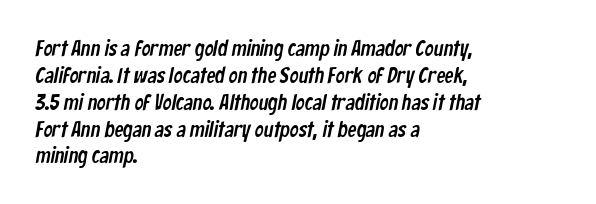
Q: Is the text underlined? A: No.
Q: How is the paragraph aligned? A: Left-aligned.
Q: Is the spacing between letters normal or unusually wide? A: Normal.
